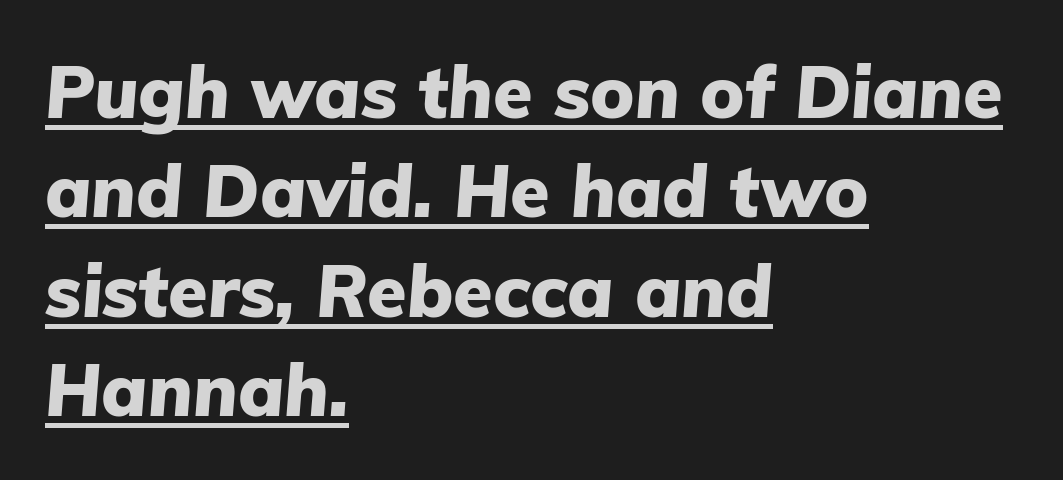
Emphasis by weight is at full strength: bold. You could not count columns in this text — the font is proportionally spaced. Characters follow at the spacing the type designer built in. Leftover space on each line is placed entirely after the last word.
